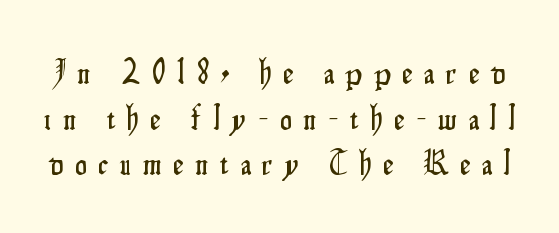
Only glyphs here, with clear space below each row. Unlike italic type, these characters show no tilt at all. The letters advance in unequal steps, a hallmark of proportional type. Vertical spacing — default. Does extra space separate the letters? Yes, quite a lot of it. Typographically, this falls in the sans-serif category.
